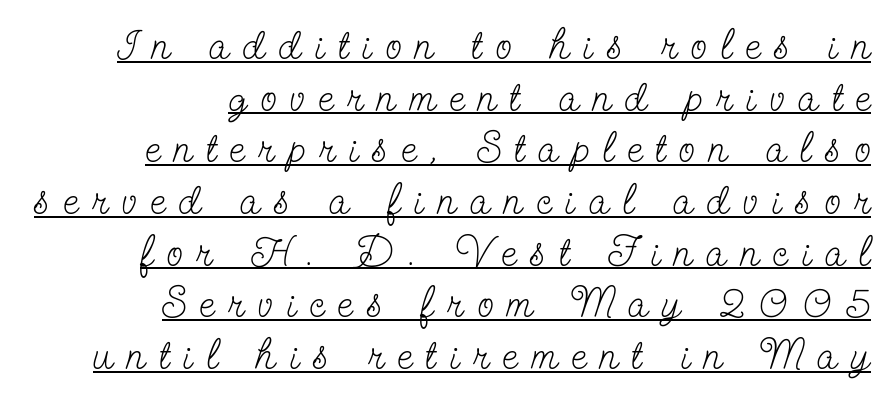
A typographer would call this underscored text. The letterforms stand isolated, each surrounded by extra space. This reads as an unemphasized weight, regular at the heaviest.
